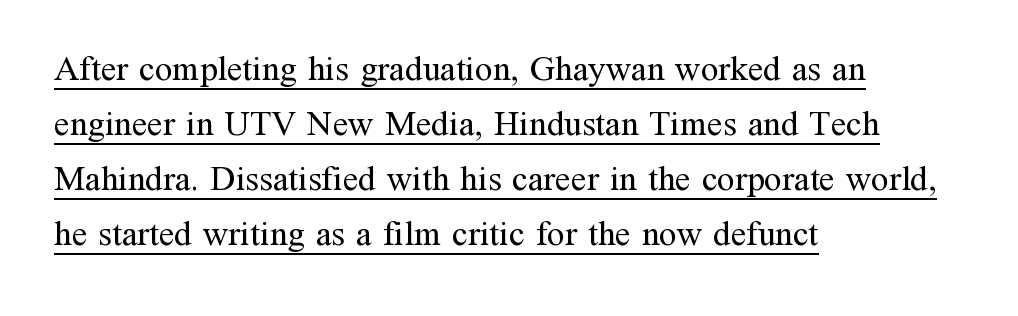
Q: Is the text bold? A: No.
Q: Is the text italic (slanted)? A: No, it is upright.
Q: Is the typeface a serif or a sans-serif typeface? A: Serif.
Q: Is the text underlined? A: Yes.
Q: How is the paragraph aligned? A: Left-aligned.
Q: Is the spacing between letters normal or unusually wide? A: Normal.
Q: Is the spacing between lines tight, normal or loose? A: Normal.
Q: Width (condensed, normal, or wide)? A: Normal.
Q: Stroke contrast? A: Medium.
Q: x-height? A: Medium.
Q: Monospaced? A: No.
